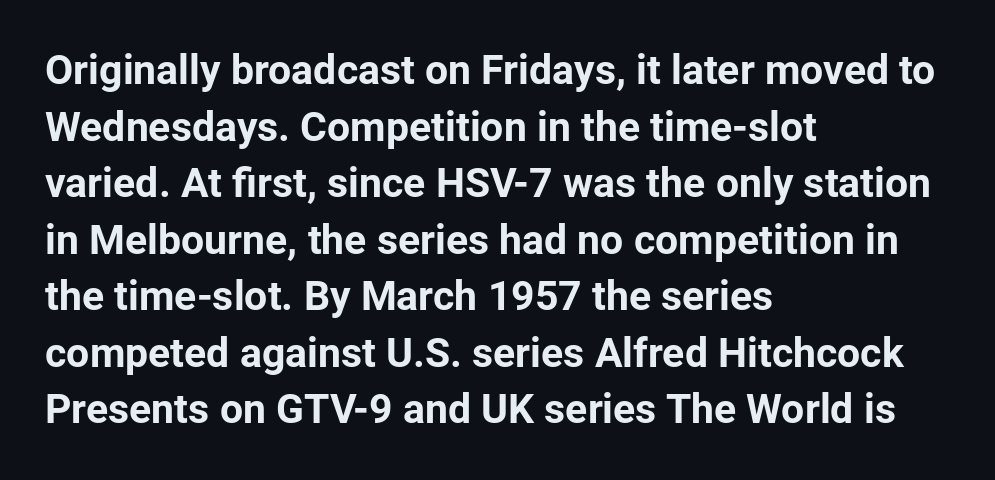
Spacing between characters is what you'd get straight out of the box. Glance below the letters and you will spot only blank space. This sample uses an upright cut, with every glyph sitting square on the baseline. The glyphs have the mass of a bold cut.
